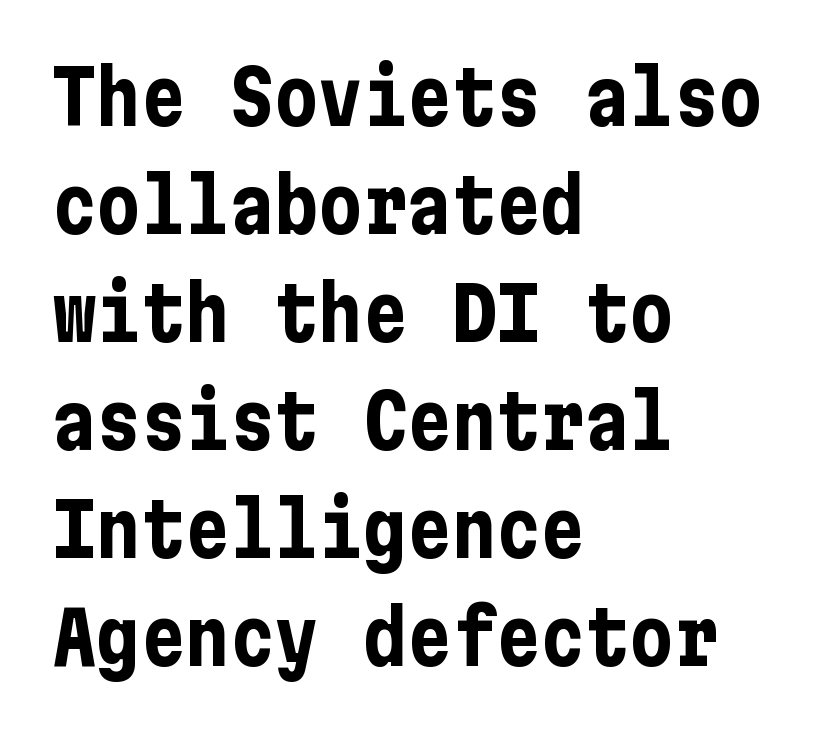
Q: Is the text bold? A: Yes.
Q: Is the text italic (slanted)? A: No, it is upright.
Q: Is the typeface a serif or a sans-serif typeface? A: Sans-serif.
Q: Is the text underlined? A: No.
Q: How is the paragraph aligned? A: Left-aligned.
Q: Is the spacing between letters normal or unusually wide? A: Normal.
Q: Is the spacing between lines tight, normal or loose? A: Normal.
Q: Width (condensed, normal, or wide)? A: Condensed.
Q: Stroke contrast? A: Low.
Q: x-height? A: Medium.
